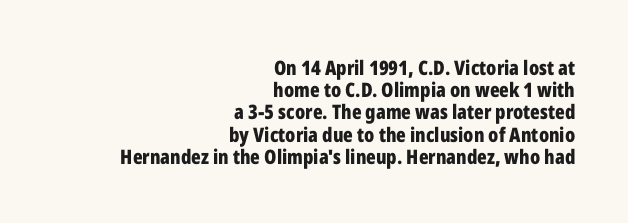
{"italic": "no", "bold": "yes", "underline": "no", "align": "right", "line_spacing": "tight", "line_spacing_ratio": 1.11, "letter_spacing": "normal", "letter_spacing_em": 0.0, "glyph_px": 20}
